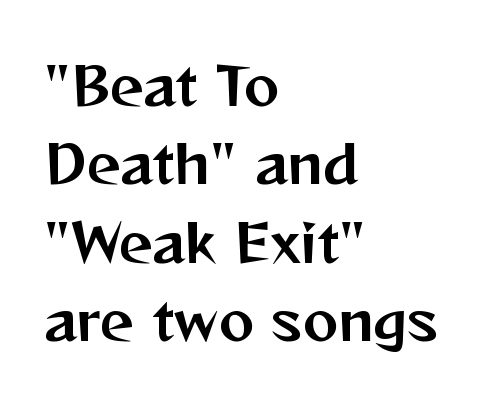
{"serif": "no", "italic": "no", "width": "normal", "stroke_contrast": "medium", "x_height": "medium", "monospaced": "no", "underline": "no", "align": "left", "line_spacing": "normal", "line_spacing_ratio": 1.48, "letter_spacing": "normal", "letter_spacing_em": 0.0, "glyph_px": 53}
